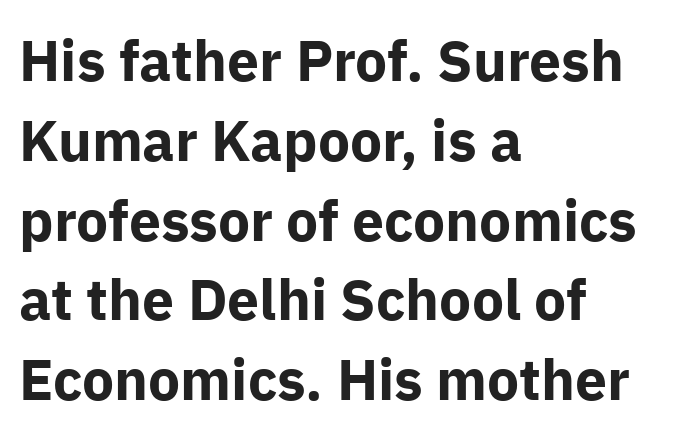
Horizontal alignment here is leftward, the default for most running prose. The letters stand straight up with perfectly vertical stems. The strip under each line holds only bare page. The horizontal fit of the characters is conventional and even. Chunky letters — that's bold for sure.
